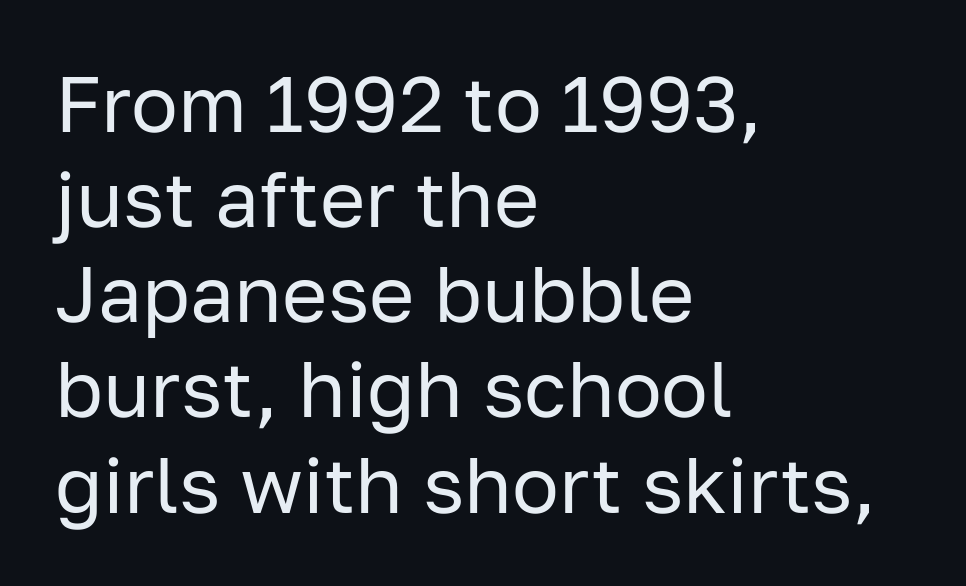
The image shows 78 px regular-weight sans-serif type, upright; set left-aligned, line spacing 1.22x, normal letter spacing, not underlined; low stroke contrast and a medium x-height.
